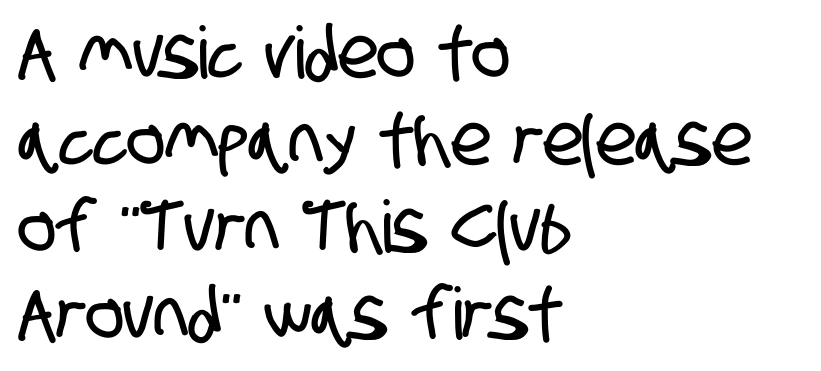
{"serif": "no", "width": "condensed", "stroke_contrast": "low", "x_height": "large", "monospaced": "no", "underline": "no", "align": "left", "line_spacing_ratio": 1.21, "letter_spacing": "normal", "letter_spacing_em": 0.0, "glyph_px": 72}
